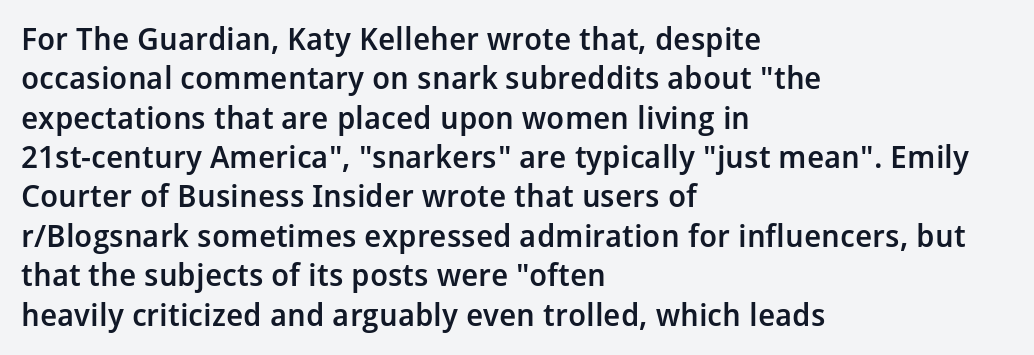
The image shows 31 px semibold sans-serif type, upright; set left-aligned, normal line spacing (1.27x), normal letter spacing, not underlined; low stroke contrast and a medium x-height.
